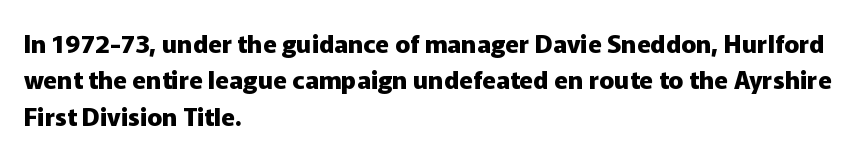
{"italic": "no", "bold": "yes", "underline": "no", "align": "left", "line_spacing": "normal", "line_spacing_ratio": 1.46, "letter_spacing": "normal", "letter_spacing_em": 0.0, "glyph_px": 25}
